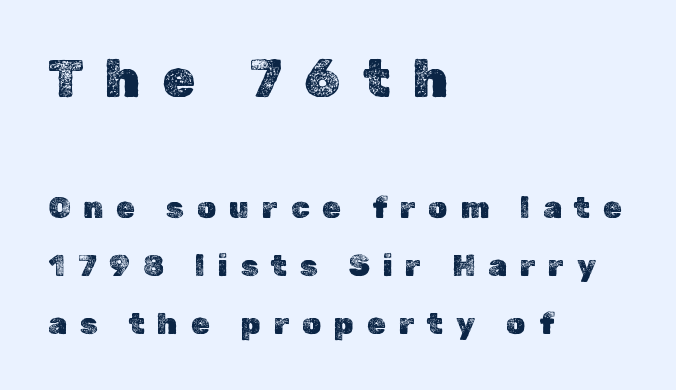
The image shows 52 px text type, upright; set left-aligned, loose line spacing (1.92x), unusually wide letter spacing (+0.43 em), not underlined; the first (top) block is 1.73x larger; a medium x-height.
